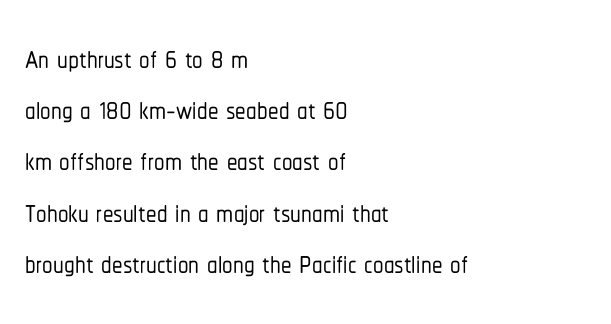
The image shows 42 px condensed sans-serif type, upright; set left-aligned, line spacing 1.22x, normal letter spacing, not underlined; low stroke contrast and a medium x-height.
